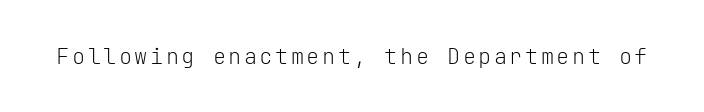
Q: Is the text bold? A: No.
Q: Is the text italic (slanted)? A: No, it is upright.
Q: Is the text underlined? A: No.
